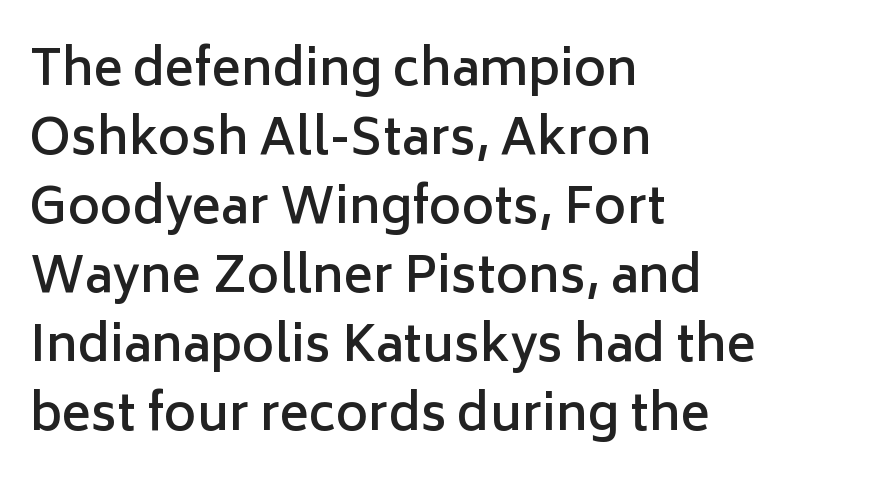
{"serif": "no", "italic": "no", "bold": "semi", "weight": "semibold", "width": "normal", "stroke_contrast": "low", "x_height": "medium", "monospaced": "no", "underline": "no", "align": "left", "line_spacing": "normal", "line_spacing_ratio": 1.41, "letter_spacing": "normal", "letter_spacing_em": 0.0, "glyph_px": 49}
